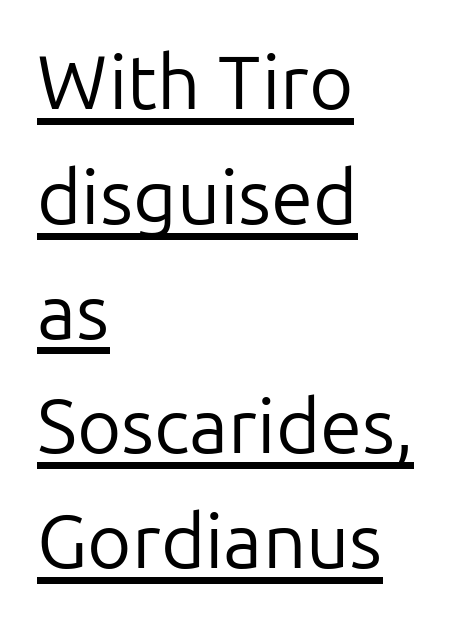
{"serif": "no", "italic": "no", "bold": "no", "weight": "regular", "width": "normal", "stroke_contrast": "low", "x_height": "medium", "monospaced": "no", "underline": "yes", "align": "left", "line_spacing": "normal", "line_spacing_ratio": 1.51, "letter_spacing": "normal", "letter_spacing_em": 0.0, "glyph_px": 76}
